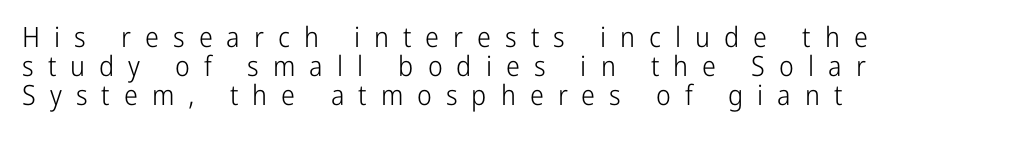
The image shows 28 px light, condensed sans-serif type, upright; set left-aligned, tight line spacing (1.03x), unusually wide letter spacing (+0.5 em), not underlined; low stroke contrast and a medium x-height.
